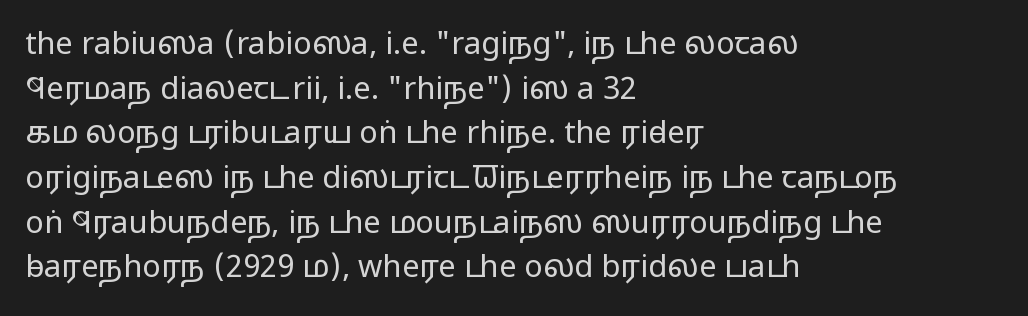
Observe the ordinary spacing: letters are neighbours, not strangers. Vertical spacing — default. Each letter's strokes conclude bluntly, with no projecting serifs. The rendering uses natural spacing where letterforms have individual widths. A quiet, ordinary-to-light weight characterises the typeface. Upright lettering throughout.
